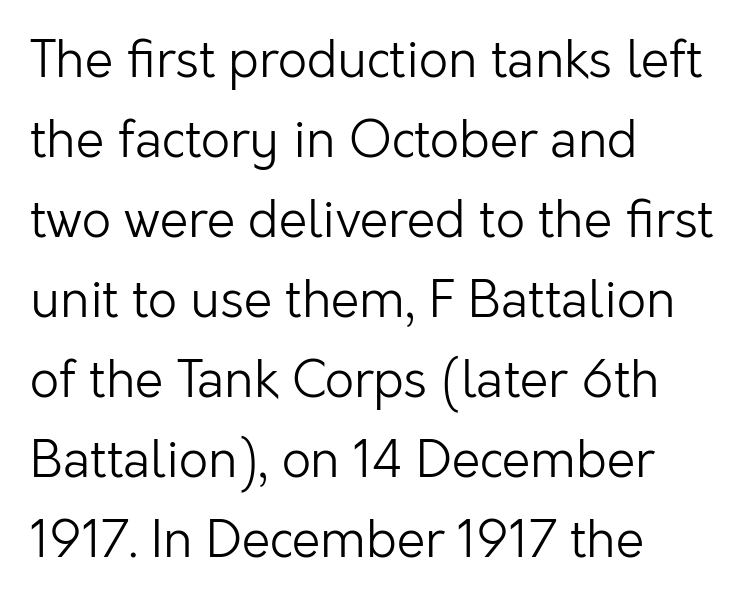
{"serif": "no", "italic": "no", "bold": "no", "weight": "light", "width": "normal", "stroke_contrast": "low", "x_height": "medium", "monospaced": "no", "underline": "no", "align": "left", "line_spacing": "normal", "line_spacing_ratio": 1.57, "letter_spacing": "normal", "letter_spacing_em": 0.0, "glyph_px": 51}
